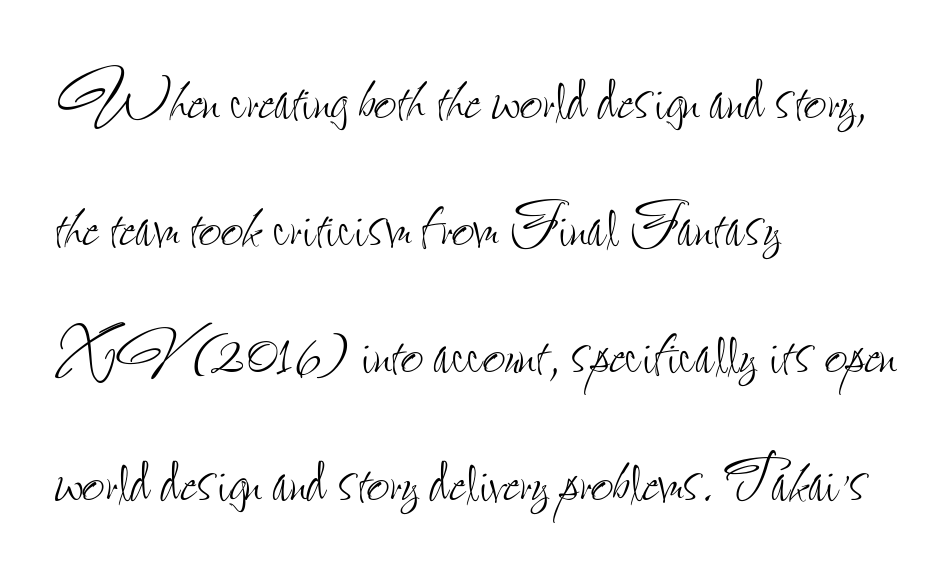
Q: Is the text bold? A: No.
Q: Is the text italic (slanted)? A: Yes.
Q: Is the text underlined? A: No.
Q: How is the paragraph aligned? A: Left-aligned.
Q: Is the spacing between letters normal or unusually wide? A: Normal.
Q: Is the spacing between lines tight, normal or loose? A: Normal.
Q: Width (condensed, normal, or wide)? A: Condensed.
Q: Stroke contrast? A: Low.
Q: x-height? A: Small.
Q: Monospaced? A: No.
